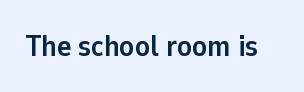
Thick stems and heavy bowls — unmistakably bold. The glyphs in this specimen are sans serif. Underline: absent. No italicization has been applied; the sample stays upright. The face used here is proportionally spaced, like ordinary book or web type. You could call the tracking neutral — neither tight nor loose.
